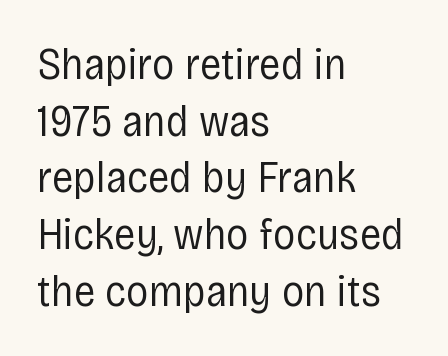
The paragraph shown leans on its left margin. Vertical spacing — default. The baseline area is clear. These lines are composed in type without serifs.
